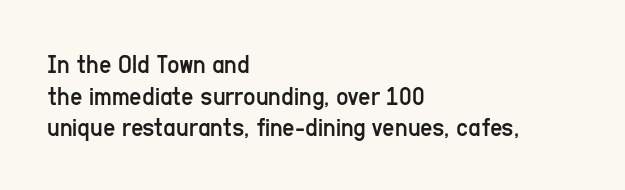
The image shows 27 px text type, upright; set left-aligned, line spacing 1.17x, normal letter spacing, not underlined.
